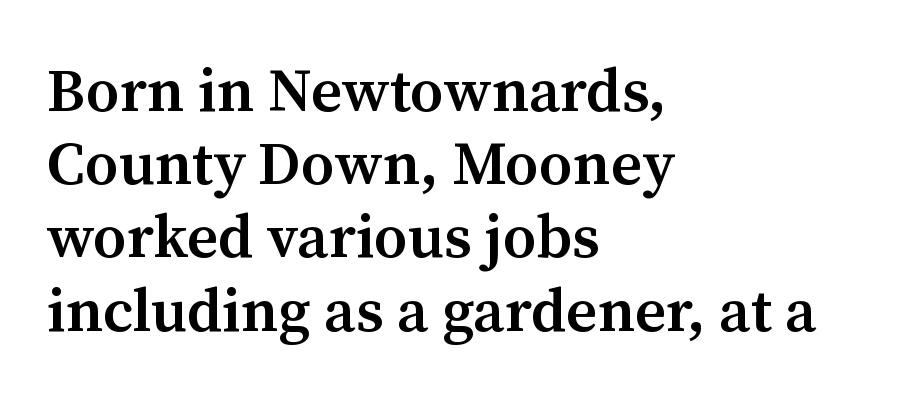
Q: Is the text bold? A: Semi-bold.
Q: Is the text italic (slanted)? A: No, it is upright.
Q: Is the typeface a serif or a sans-serif typeface? A: Serif.
Q: Is the text underlined? A: No.
Q: How is the paragraph aligned? A: Left-aligned.
Q: Is the spacing between letters normal or unusually wide? A: Normal.
Q: Width (condensed, normal, or wide)? A: Normal.
Q: Stroke contrast? A: Medium.
Q: x-height? A: Medium.
Q: Monospaced? A: No.
